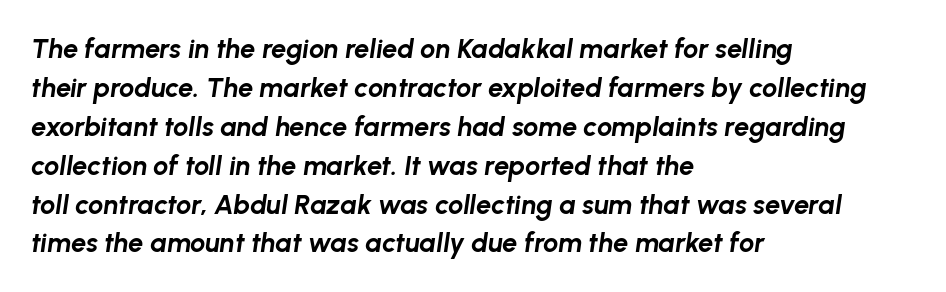
Q: Is the text bold? A: Yes.
Q: Is the text italic (slanted)? A: Yes, it leans right by about 8 degrees.
Q: Is the text underlined? A: No.
Q: How is the paragraph aligned? A: Left-aligned.
Q: Is the spacing between letters normal or unusually wide? A: Normal.
Q: Is the spacing between lines tight, normal or loose? A: Normal.
